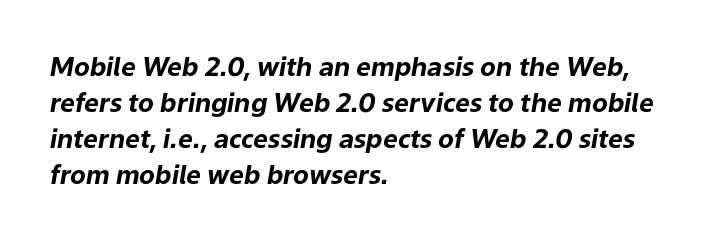
The image shows 26 px bold type, italic (leaning right); set left-aligned, normal line spacing (1.38x), normal letter spacing, not underlined.
